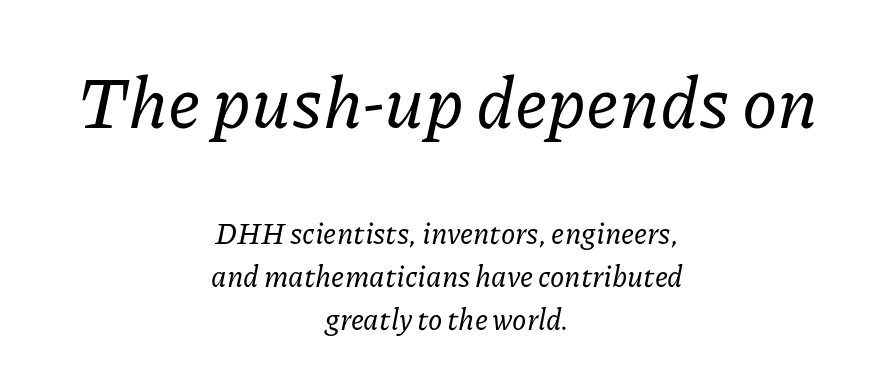
The space between consecutive lines is moderate. Words float on clear page, feet unadorned. The letters advance in unequal steps, a hallmark of proportional type. Short note: letters normally spaced.
